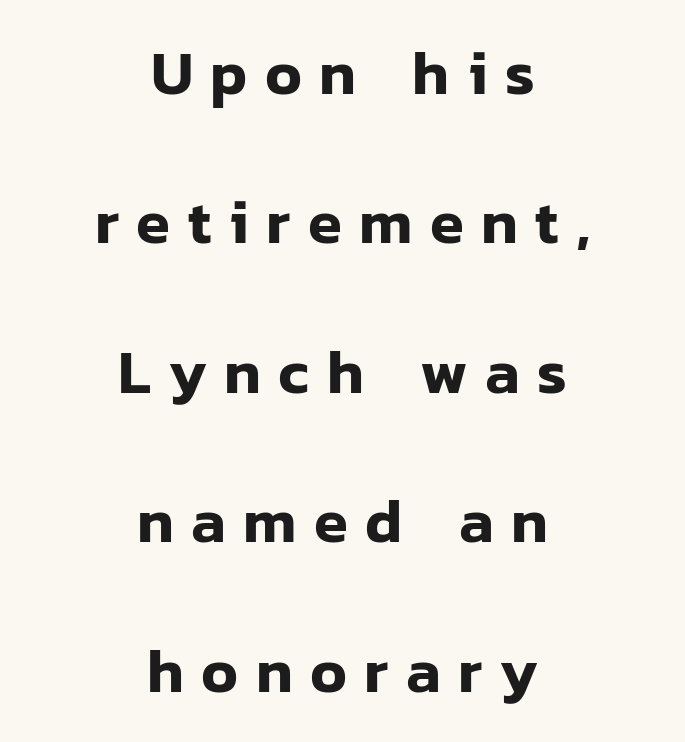
Here the designer chose a conventional face with non-uniform glyph widths. The string is rendered with underlining switched off. Horizontally, the lines are justified to the midpoint only. A typesetter would call this heavily tracked-out type. This block would shrink considerably if given ordinary leading; it's expanded now.
